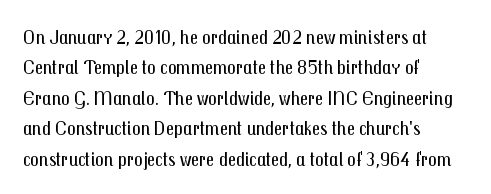
Q: Is the text bold? A: No.
Q: Is the text italic (slanted)? A: No, it is upright.
Q: Is the text underlined? A: No.
Q: How is the paragraph aligned? A: Left-aligned.
Q: Is the spacing between letters normal or unusually wide? A: Normal.
Q: Is the spacing between lines tight, normal or loose? A: Normal.
